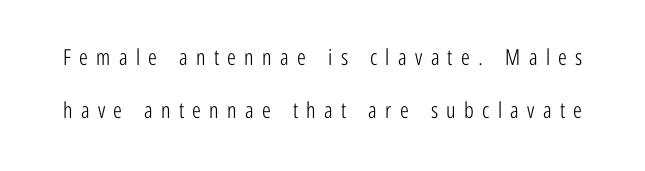
The image shows 22 px text type, upright; set loose line spacing (2.43x), unusually wide letter spacing (+0.38 em), not underlined.
